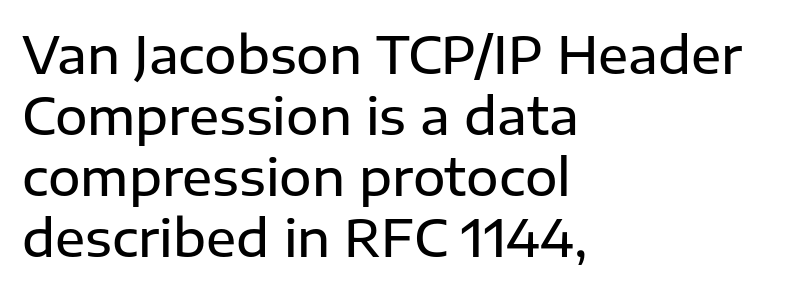
{"serif": "no", "italic": "no", "bold": "semi", "weight": "semibold", "width": "normal", "stroke_contrast": "low", "x_height": "medium", "monospaced": "no", "underline": "no", "align": "left", "line_spacing_ratio": 1.22, "letter_spacing": "normal", "letter_spacing_em": 0.0, "glyph_px": 50}
